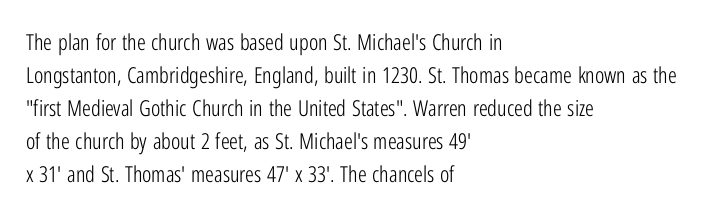
Q: Is the text bold? A: No.
Q: Is the text italic (slanted)? A: No, it is upright.
Q: Is the text underlined? A: No.
Q: How is the paragraph aligned? A: Left-aligned.
Q: Is the spacing between letters normal or unusually wide? A: Normal.
Q: Is the spacing between lines tight, normal or loose? A: Normal.
